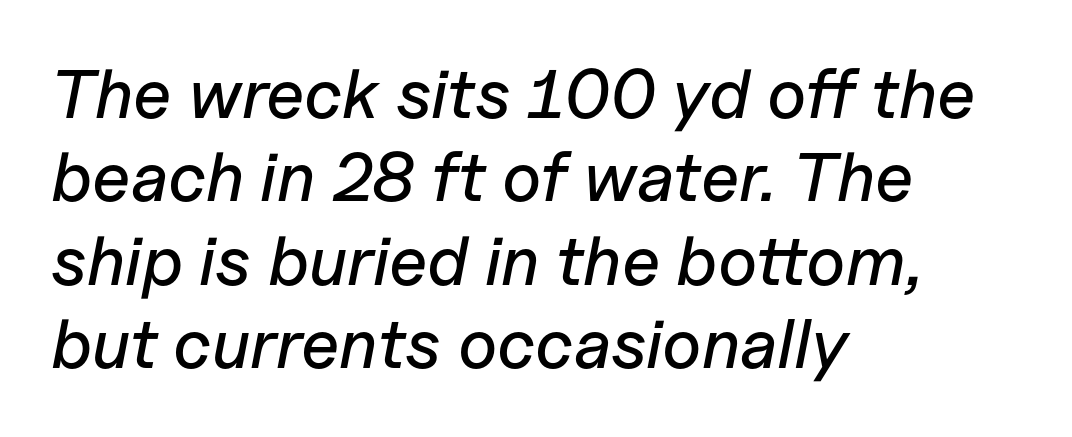
Looks like regular typesetting: each glyph gets only the width it needs. Horizontal alignment here is leftward, the default for most running prose. Letters rest on an invisible, unmarked baseline. This sample uses an oblique cut, with every glyph tilted off the vertical. How are the letters spaced? Ordinarily, with no added tracking.
